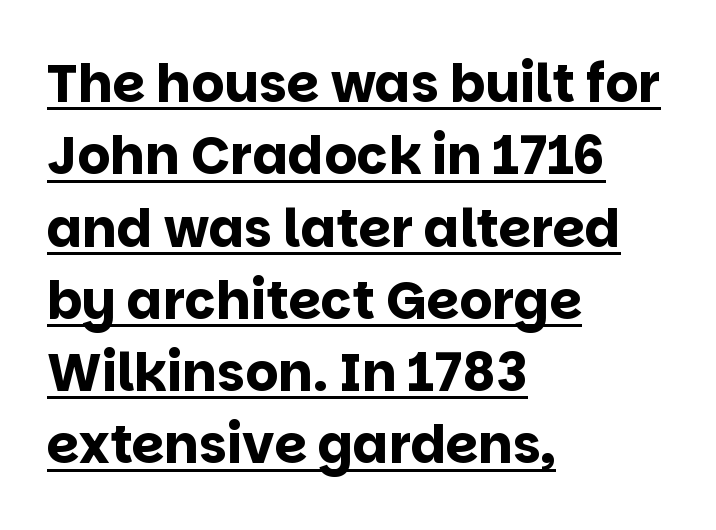
The image shows 52 px bold sans-serif type, upright; set left-aligned, normal line spacing (1.39x), normal letter spacing, underlined; low stroke contrast and a large x-height.
